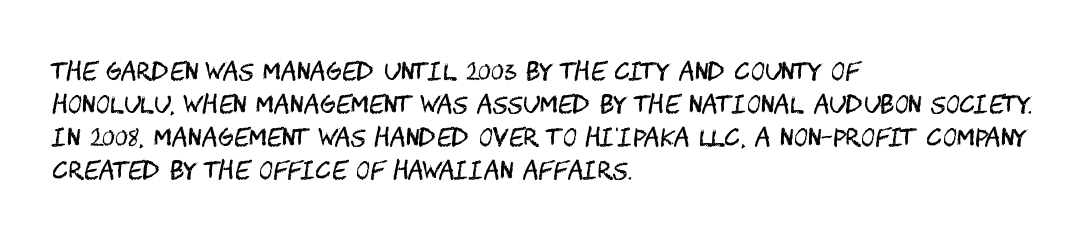
Q: Is the text bold? A: No.
Q: Is the text italic (slanted)? A: No, it is upright.
Q: Is the text underlined? A: No.
Q: How is the paragraph aligned? A: Left-aligned.
Q: Is the spacing between letters normal or unusually wide? A: Normal.
Q: Is the spacing between lines tight, normal or loose? A: Normal.
